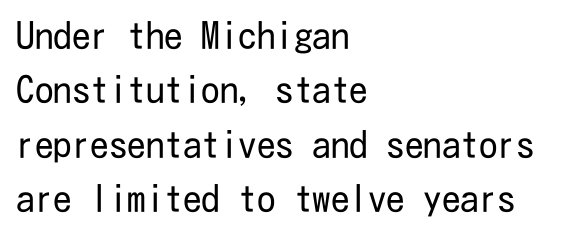
{"serif": "no", "italic": "no", "bold": "no", "weight": "regular", "width": "condensed", "stroke_contrast": "low", "x_height": "medium", "underline": "no", "align": "left", "line_spacing": "normal", "line_spacing_ratio": 1.47, "letter_spacing": "normal", "letter_spacing_em": 0.0, "glyph_px": 37}
